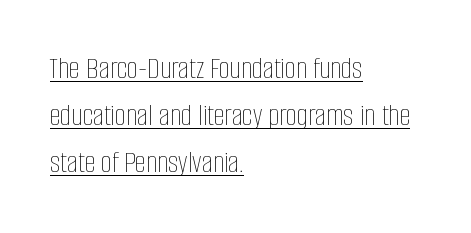
The image shows 31 px thin, condensed type, upright; set left-aligned, normal line spacing (1.52x), normal letter spacing, underlined; low stroke contrast and a large x-height.
